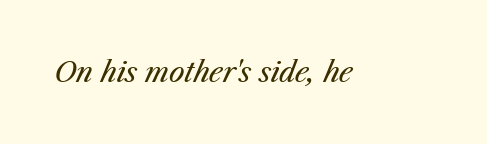
Look at the tracking — it's just the regular setting, nothing added. Stroke mass is kept to a normal reading level or below. You can tell it's italic because the verticals aren't actually vertical. Underlining? Definitely not there. These lines are rendered in a variable-pitch font.
